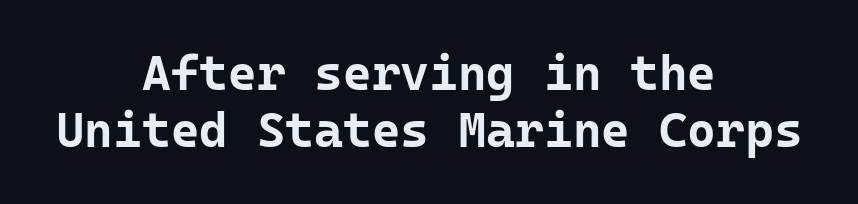
The image shows 49 px bold sans-serif type, upright, monospaced; set centered, line spacing 1.17x, normal letter spacing, not underlined; low stroke contrast and a medium x-height.
